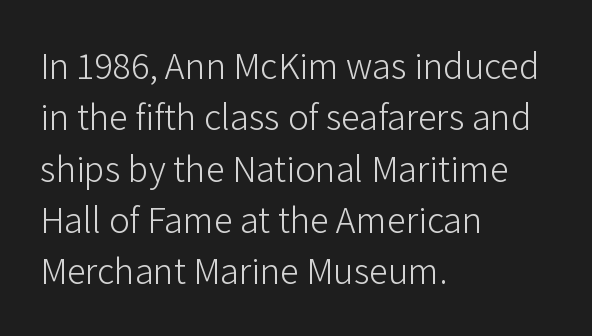
Examine the stroke ends and you'll find no serifs. The typography opts for an upright posture over an oblique one. Stroke mass is kept to a normal reading level or below. Plain, unruled lines of type.
